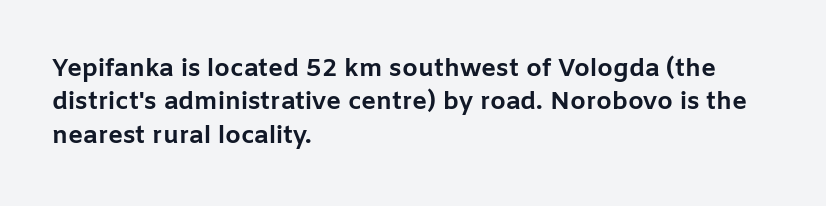
{"italic": "no", "bold": "yes", "underline": "no", "align": "left", "line_spacing": "normal", "line_spacing_ratio": 1.34, "letter_spacing": "normal", "letter_spacing_em": 0.0, "glyph_px": 25}
